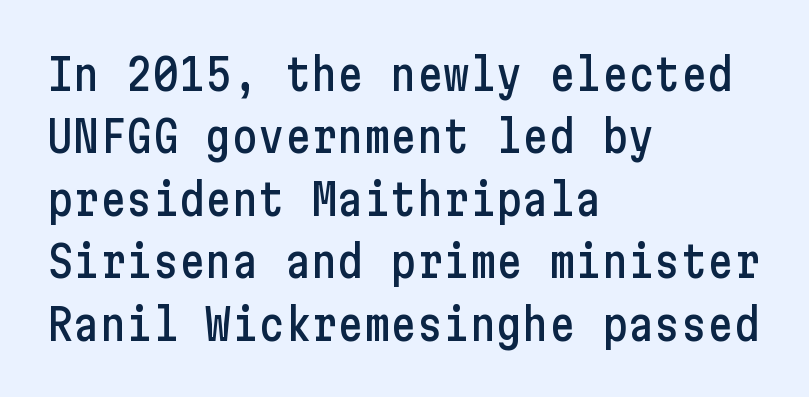
Q: Is the text italic (slanted)? A: No, it is upright.
Q: Is the typeface a serif or a sans-serif typeface? A: Sans-serif.
Q: Is the text underlined? A: No.
Q: How is the paragraph aligned? A: Left-aligned.
Q: Is the spacing between letters normal or unusually wide? A: Normal.
Q: Is the spacing between lines tight, normal or loose? A: Normal.
Q: Width (condensed, normal, or wide)? A: Condensed.
Q: Stroke contrast? A: Low.
Q: x-height? A: Medium.
